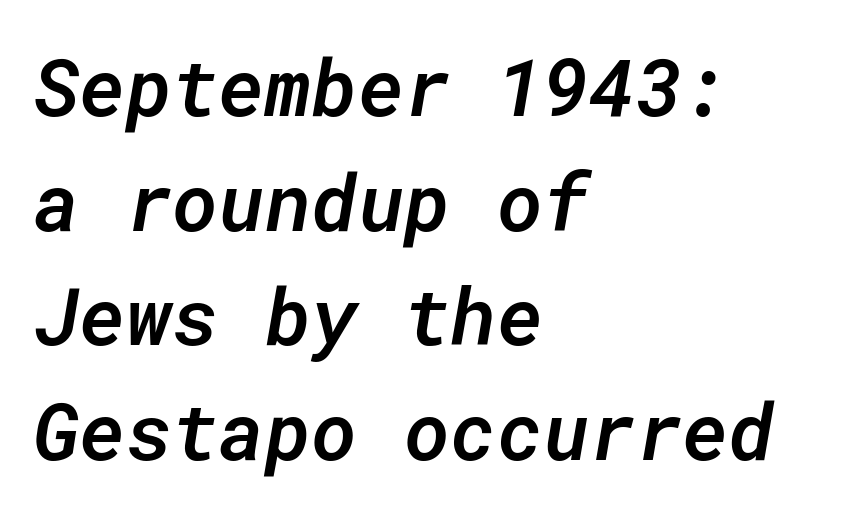
{"italic": "yes", "lean": "right", "slant_degrees": 10, "bold": "semi", "weight": "semibold", "width": "normal", "stroke_contrast": "low", "x_height": "medium", "monospaced": "yes", "underline": "no", "align": "left", "line_spacing": "normal", "line_spacing_ratio": 1.45, "letter_spacing": "normal", "letter_spacing_em": 0.0, "glyph_px": 79}
